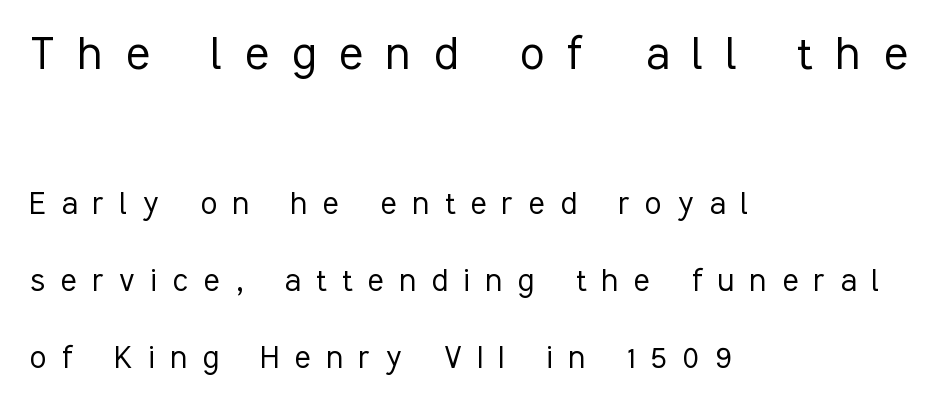
The image shows 55 px light, condensed sans-serif type, upright; set left-aligned, loose line spacing (2.08x), unusually wide letter spacing (+0.43 em), not underlined; the first (top) block is 1.49x larger; low stroke contrast and a medium x-height.
